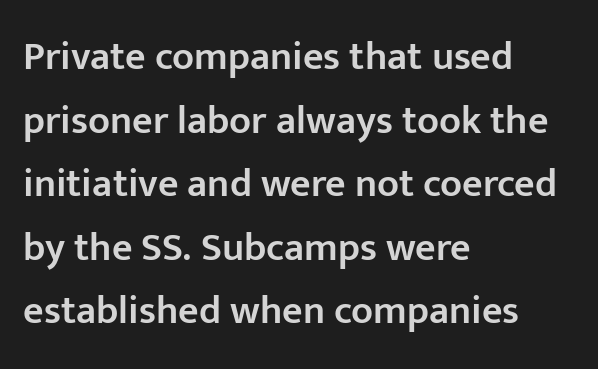
{"serif": "no", "italic": "no", "bold": "semi", "weight": "semibold", "width": "normal", "stroke_contrast": "low", "x_height": "medium", "monospaced": "no", "underline": "no", "align": "left", "line_spacing": "normal", "line_spacing_ratio": 1.59, "letter_spacing": "normal", "letter_spacing_em": 0.0, "glyph_px": 40}
